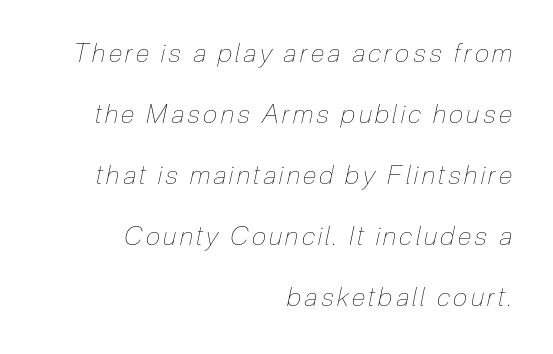
The image shows 26 px text type, italic (leaning right); set right-aligned, loose line spacing (2.35x), not underlined.
